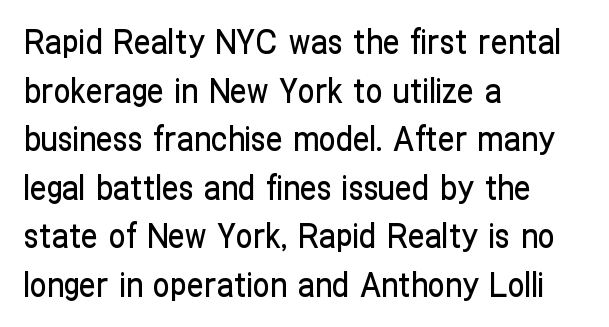
{"serif": "no", "italic": "no", "width": "condensed", "stroke_contrast": "low", "x_height": "medium", "monospaced": "no", "underline": "no", "align": "left", "line_spacing": "normal", "line_spacing_ratio": 1.43, "letter_spacing": "normal", "letter_spacing_em": 0.0, "glyph_px": 34}
